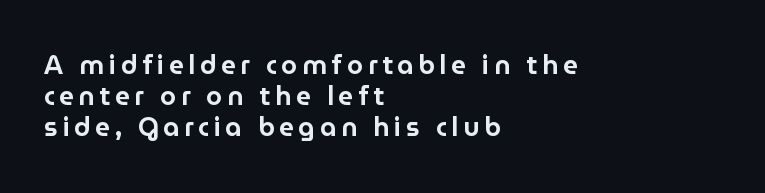
Q: Is the text italic (slanted)? A: No, it is upright.
Q: Is the text underlined? A: No.
Q: How is the paragraph aligned? A: Left-aligned.
